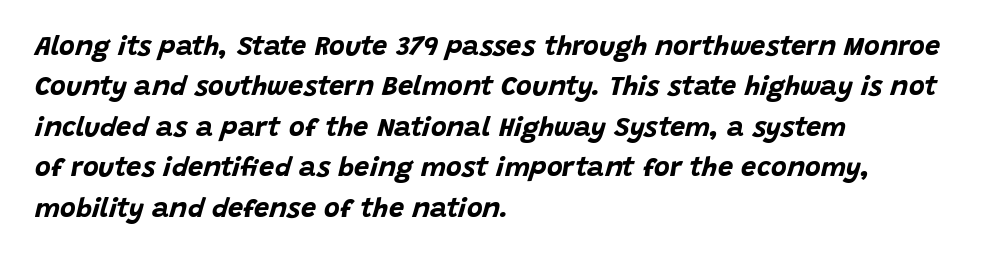
Q: Is the text bold? A: Yes.
Q: Is the text italic (slanted)? A: Yes, it leans right by about 15 degrees.
Q: Is the text underlined? A: No.
Q: How is the paragraph aligned? A: Left-aligned.
Q: Is the spacing between letters normal or unusually wide? A: Normal.
Q: Is the spacing between lines tight, normal or loose? A: Normal.
